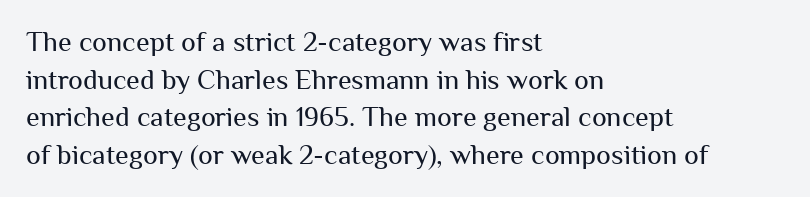
{"serif": "no", "italic": "no", "bold": "no", "weight": "regular", "width": "normal", "stroke_contrast": "medium", "x_height": "medium", "monospaced": "no", "underline": "no", "align": "left", "line_spacing": "normal", "line_spacing_ratio": 1.34, "letter_spacing": "normal", "letter_spacing_em": 0.0, "glyph_px": 28}
